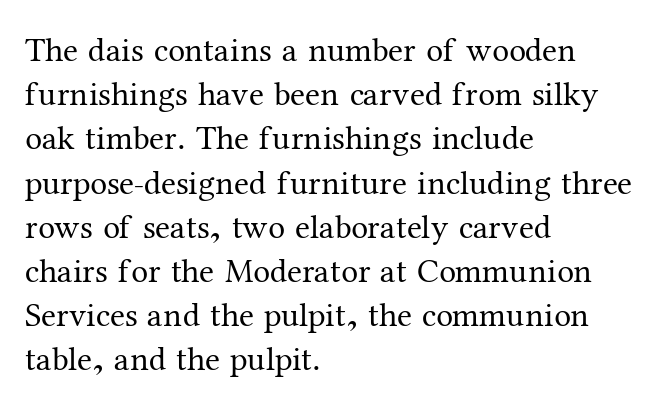
{"serif": "yes", "italic": "no", "bold": "no", "weight": "regular", "width": "normal", "stroke_contrast": "medium", "x_height": "medium", "monospaced": "no", "underline": "no", "align": "left", "line_spacing": "normal", "line_spacing_ratio": 1.3, "letter_spacing": "normal", "letter_spacing_em": 0.0, "glyph_px": 34}
